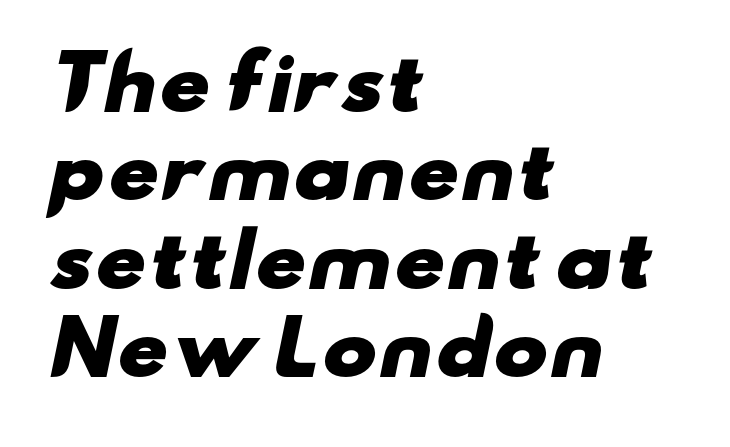
{"serif": "no", "bold": "yes", "weight": "heavy", "width": "wide", "stroke_contrast": "low", "x_height": "small", "monospaced": "no", "underline": "no", "align": "left", "line_spacing_ratio": 1.21, "letter_spacing": "normal", "letter_spacing_em": 0.0, "glyph_px": 73}
